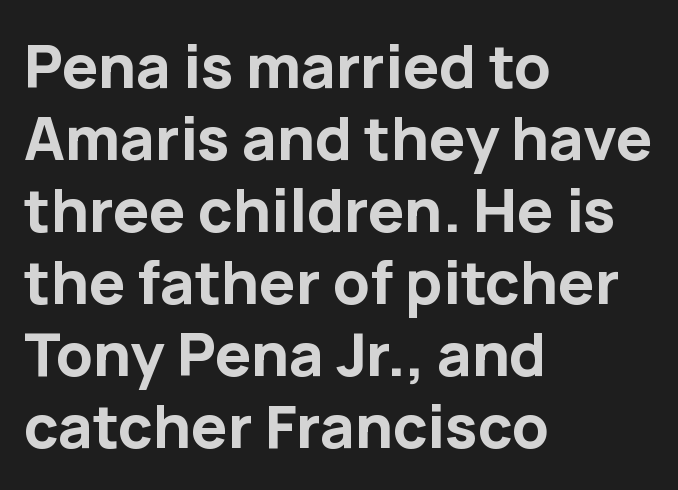
Think of a printed novel: that variable character pitch is what you see here. The lines are quadded left. Examine the stroke ends and you'll find no serifs. The words here are not underlined. These words are printed bold, with thick strokes throughout. Students, note that the glyphs here touch the page at normal intervals.
